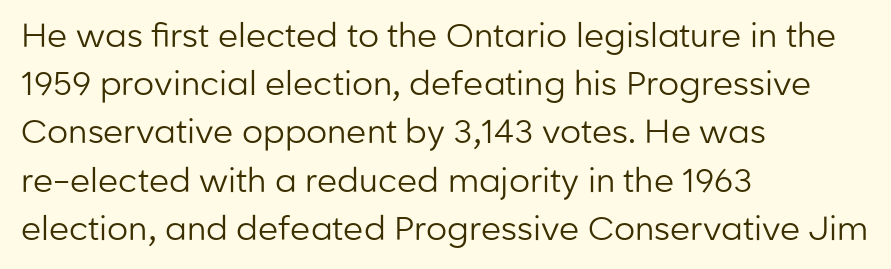
{"serif": "no", "italic": "no", "bold": "no", "weight": "regular", "width": "normal", "stroke_contrast": "low", "x_height": "medium", "monospaced": "no", "underline": "no", "align": "left", "line_spacing": "normal", "line_spacing_ratio": 1.46, "letter_spacing": "normal", "letter_spacing_em": 0.0, "glyph_px": 33}
